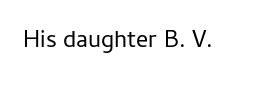
Only glyphs here, with clear space below each row. Notice how the stems are strictly vertical — no italics here. Between one letter and the next there's only the usual sliver of space. Is this a heavy cut? Hardly; it is regular or lighter.
